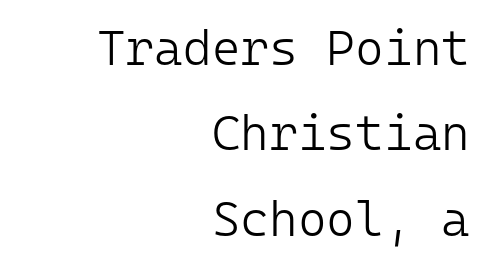
Each row of text sits above clean, open space. Fixed-width glyphs throughout — classic coding-font behaviour. Weight class: somewhere from thin through regular. Does the type have serifs? No, each stem ends abruptly.
